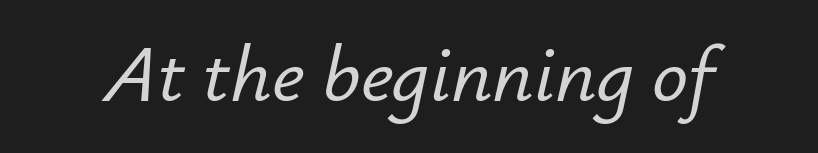
{"italic": "yes", "lean": "right", "slant_degrees": 12, "width": "normal", "stroke_contrast": "low", "x_height": "small", "monospaced": "no", "underline": "no", "letter_spacing": "normal", "letter_spacing_em": 0.0, "glyph_px": 80}
